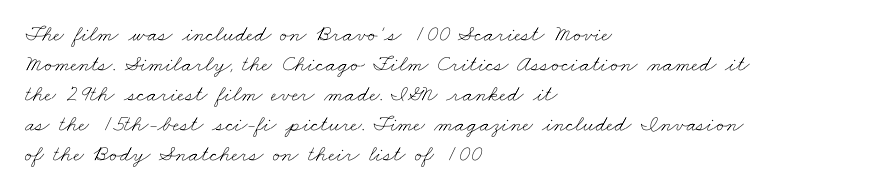
The face used here is rendered with its standard letterfit. Underline: absent. Line beginnings align vertically; line endings do not. Unbolded letterforms with no extra heft. Line spacing here is normal.
